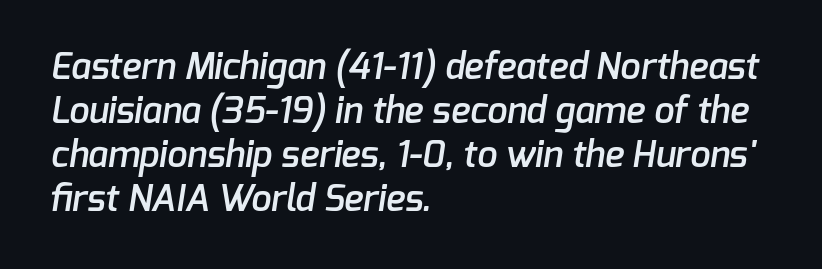
Look at the bottom of the vertical strokes: they stop flat, with no serifs. Words appear dense and cohesive because spacing is normal. You could not count columns in this text — the font is proportionally spaced. These words are printed semibold, heavier than regular yet not bold. The paragraph has a hard left edge and a soft right edge.
